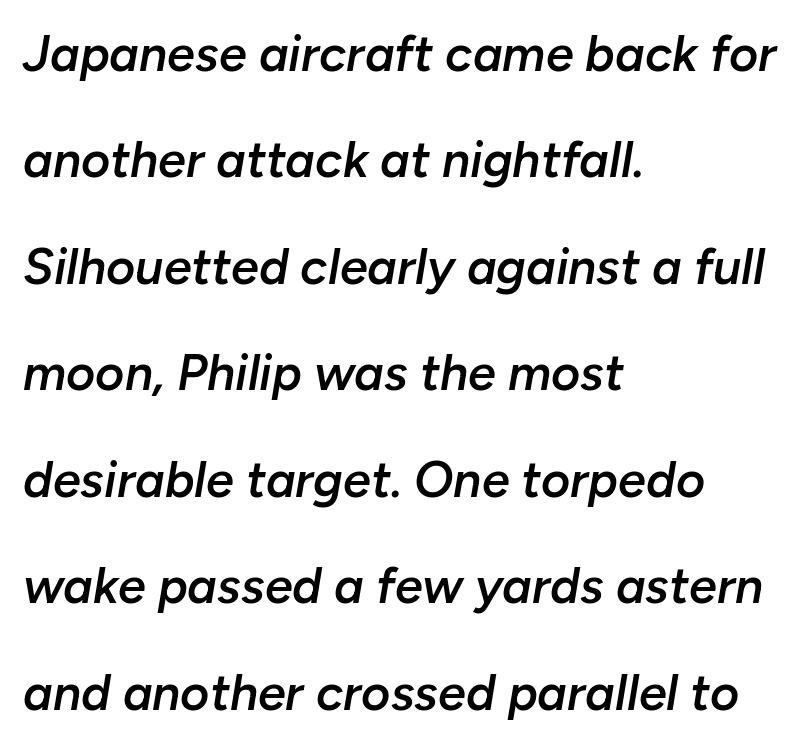
The letters are semibold — heavier than regular but short of a full bold. The rendering uses natural spacing where letterforms have individual widths. Emphasis-style slanted type is in use. The passage shown has conventional tracking throughout. Glance below the letters and you will spot only blank space. The lines are spread far apart with generous leading.
